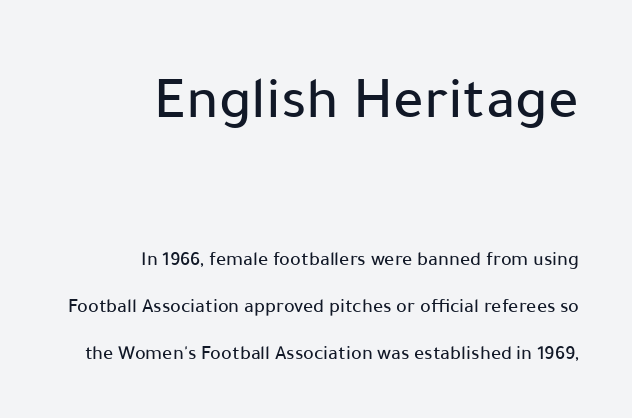
The image shows 60 px sans-serif type, upright; set right-aligned, loose line spacing (2.36x), normal letter spacing, not underlined; the first (top) block is 3.0x larger; low stroke contrast and a medium x-height.
